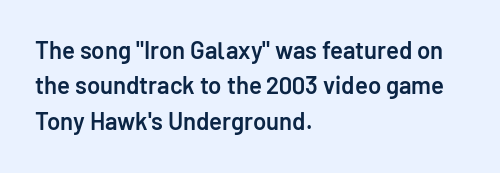
{"italic": "no", "bold": "semi", "underline": "no", "align": "left", "line_spacing": "normal", "line_spacing_ratio": 1.47, "letter_spacing": "normal", "letter_spacing_em": 0.0, "glyph_px": 24}
